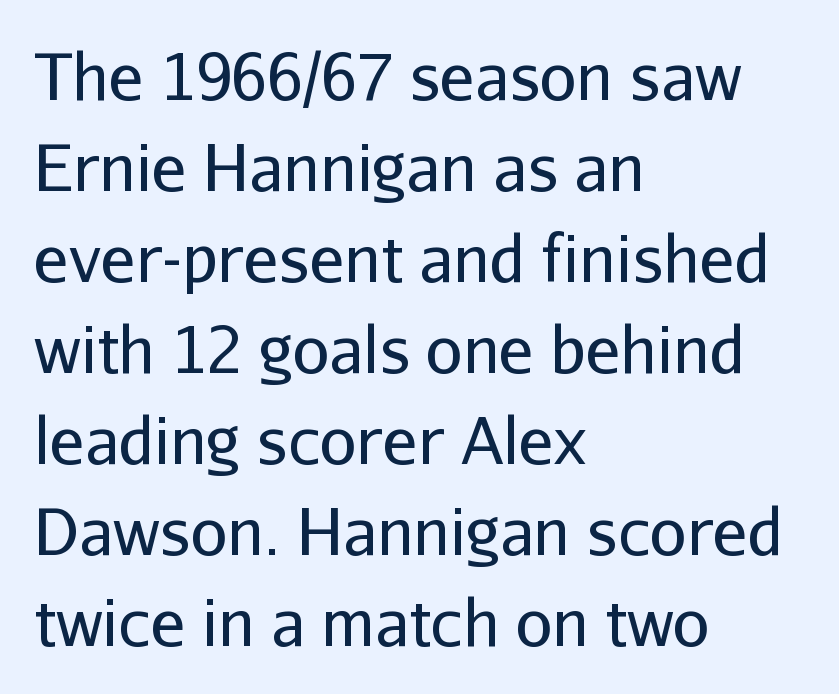
Q: Is the text bold? A: No.
Q: Is the text italic (slanted)? A: No, it is upright.
Q: Is the typeface a serif or a sans-serif typeface? A: Sans-serif.
Q: Is the text underlined? A: No.
Q: How is the paragraph aligned? A: Left-aligned.
Q: Is the spacing between letters normal or unusually wide? A: Normal.
Q: Is the spacing between lines tight, normal or loose? A: Normal.
Q: Width (condensed, normal, or wide)? A: Normal.
Q: Stroke contrast? A: Low.
Q: x-height? A: Medium.
Q: Monospaced? A: No.
